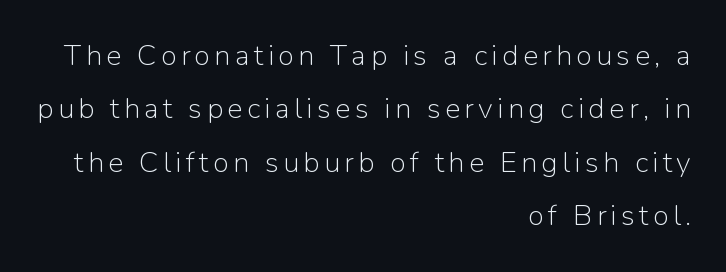
Style check: upright. Serifs: no, the terminals of the letterforms are clean. Each letter keeps its own natural width here, so spacing adapts to shape. Any mark beneath the type? The region is blank.
